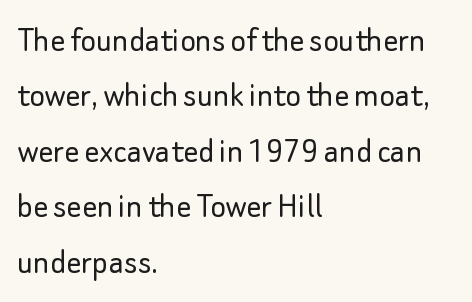
Q: Is the text bold? A: No.
Q: Is the text italic (slanted)? A: No, it is upright.
Q: Is the typeface a serif or a sans-serif typeface? A: Sans-serif.
Q: Is the text underlined? A: No.
Q: How is the paragraph aligned? A: Left-aligned.
Q: Is the spacing between letters normal or unusually wide? A: Normal.
Q: Is the spacing between lines tight, normal or loose? A: Normal.
Q: Width (condensed, normal, or wide)? A: Normal.
Q: Stroke contrast? A: Low.
Q: x-height? A: Small.
Q: Monospaced? A: No.
